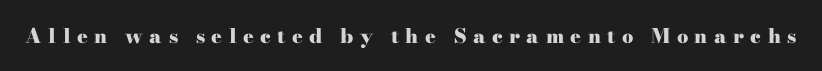
Q: Is the text bold? A: Yes.
Q: Is the text italic (slanted)? A: No, it is upright.
Q: Is the text underlined? A: No.
Q: Is the spacing between letters normal or unusually wide? A: Unusually wide.
